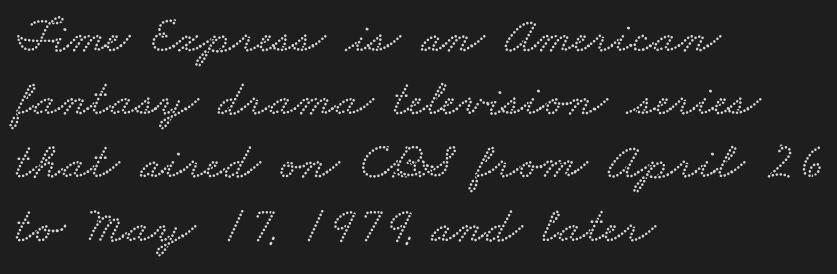
Q: Is the text underlined? A: No.
Q: How is the paragraph aligned? A: Left-aligned.
Q: Is the spacing between letters normal or unusually wide? A: Normal.
Q: Width (condensed, normal, or wide)? A: Wide.
Q: Stroke contrast? A: Low.
Q: x-height? A: Small.
Q: Monospaced? A: No.
